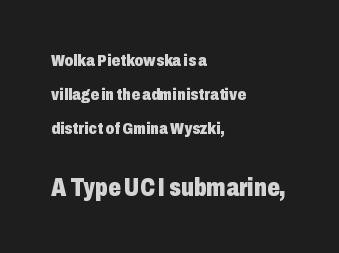
The image shows 25 px bold type, upright; set left-aligned, loose line spacing (2.01x), normal letter spacing, not underlined; the second (bottom) block is 1.47x larger.
